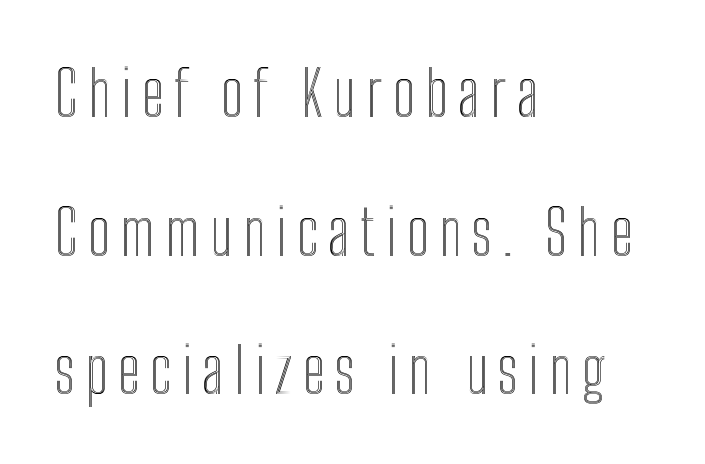
The image shows 63 px condensed type, upright; set left-aligned, loose line spacing (2.2x), not underlined; a medium x-height.
